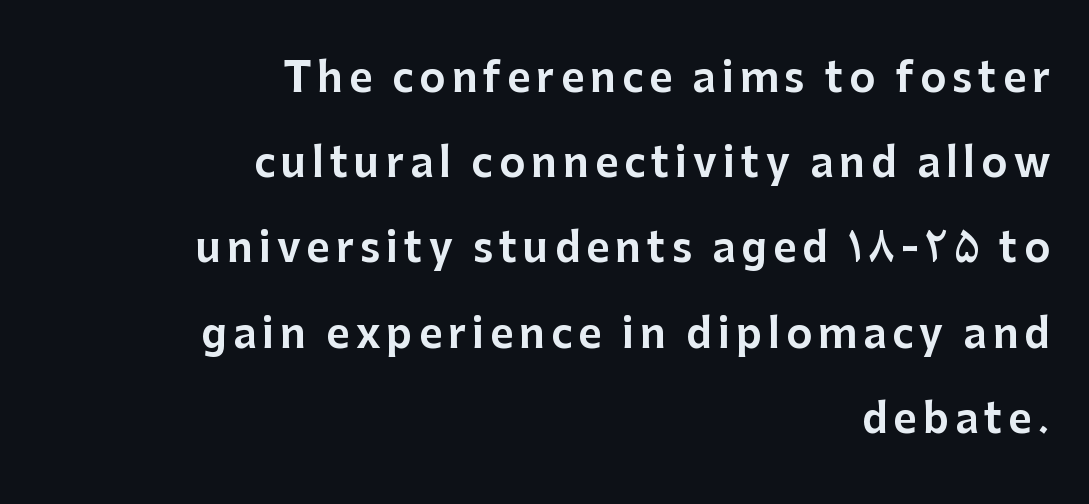
Q: Is the text italic (slanted)? A: No, it is upright.
Q: Is the typeface a serif or a sans-serif typeface? A: Sans-serif.
Q: Is the text underlined? A: No.
Q: How is the paragraph aligned? A: Right-aligned.
Q: Is the spacing between lines tight, normal or loose? A: Loose.
Q: Width (condensed, normal, or wide)? A: Normal.
Q: Stroke contrast? A: Low.
Q: x-height? A: Medium.
Q: Monospaced? A: No.
